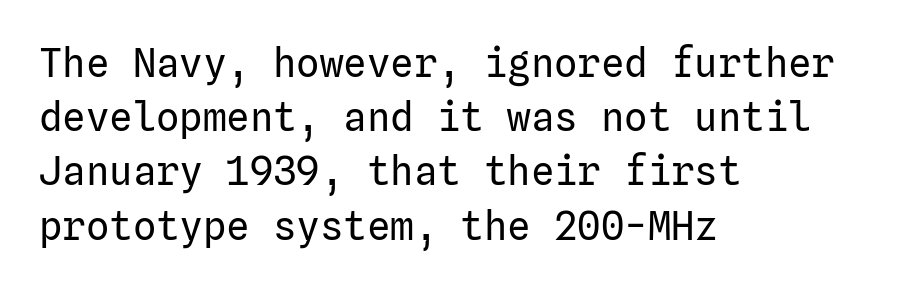
The image shows 39 px regular-weight sans-serif type, upright; set left-aligned, normal line spacing (1.39x), normal letter spacing, not underlined; low stroke contrast and a medium x-height.
